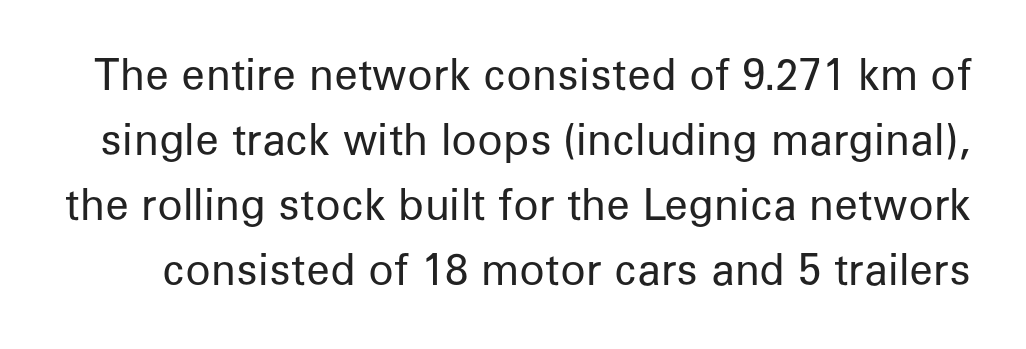
Is there any slant? The stems are plumb. Stems and bowls with no extra thickness — not bold. Vertically, the passage feels balanced, rows spaced as you'd expect. Descenders hang freely into open space. The type is set solid horizontally, with unmodified tracking.
